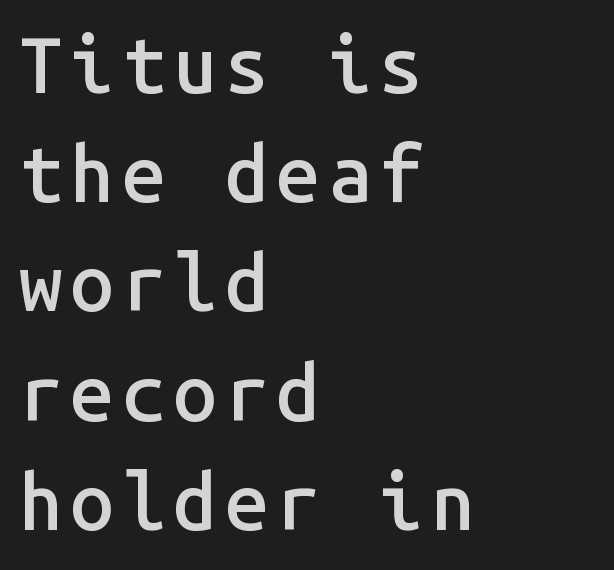
Q: Is the text bold? A: Semi-bold.
Q: Is the text italic (slanted)? A: No, it is upright.
Q: Is the typeface a serif or a sans-serif typeface? A: Sans-serif.
Q: Is the text underlined? A: No.
Q: How is the paragraph aligned? A: Left-aligned.
Q: Is the spacing between lines tight, normal or loose? A: Normal.
Q: Width (condensed, normal, or wide)? A: Normal.
Q: Stroke contrast? A: Low.
Q: x-height? A: Medium.
Q: Monospaced? A: Yes.
